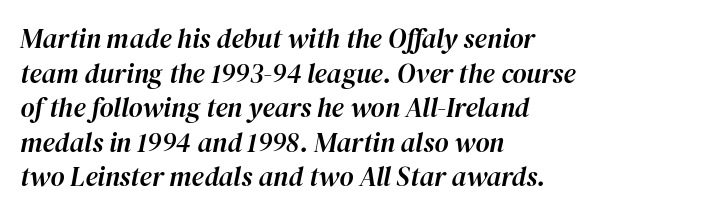
{"italic": "yes", "lean": "right", "slant_degrees": 12, "underline": "no", "align": "left", "line_spacing": "normal", "line_spacing_ratio": 1.28, "letter_spacing": "normal", "letter_spacing_em": 0.0, "glyph_px": 27}
